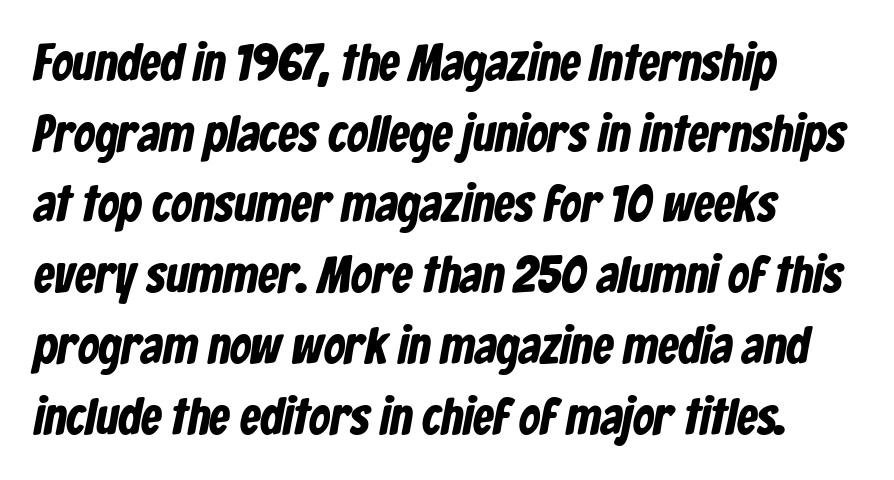
The characters display no serif detailing; their extremities are plain. Is this a fixed-width face? No — the glyphs have proportional, varying widths. Each word holds together tightly as a unit, with standard inter-letter gaps. Any mark beneath the type? The region is blank. Rows of type keep a routine distance in the vertical direction.
